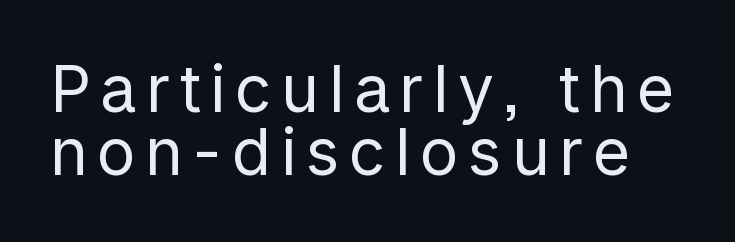
One glance says dense: line gaps are narrower than usual. The typeface chosen for these lines omits serifs. The strokes are not fattened; the text isn't bold. Each letter keeps its own natural width here, so spacing adapts to shape.
